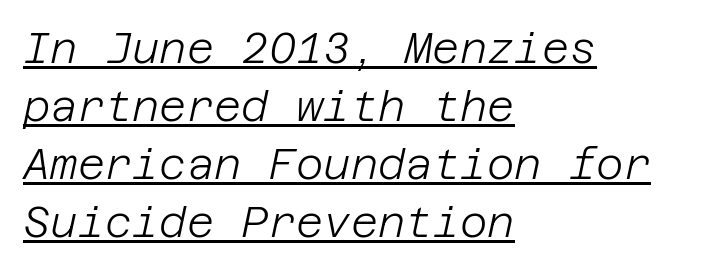
Q: Is the text bold? A: No.
Q: Is the text italic (slanted)? A: Yes, it leans right by about 12 degrees.
Q: Is the text underlined? A: Yes.
Q: How is the paragraph aligned? A: Left-aligned.
Q: Is the spacing between letters normal or unusually wide? A: Normal.
Q: Is the spacing between lines tight, normal or loose? A: Normal.
Q: Width (condensed, normal, or wide)? A: Normal.
Q: Stroke contrast? A: Low.
Q: x-height? A: Large.
